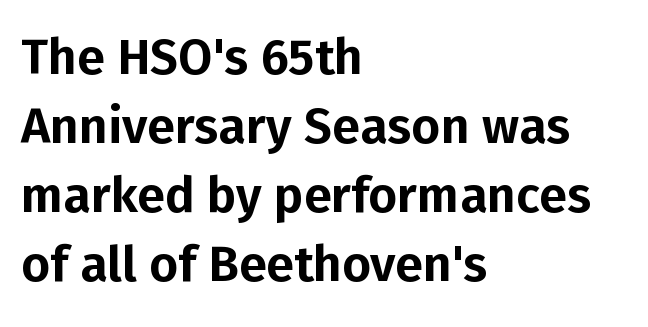
Q: Is the text italic (slanted)? A: No, it is upright.
Q: Is the typeface a serif or a sans-serif typeface? A: Sans-serif.
Q: Is the text underlined? A: No.
Q: How is the paragraph aligned? A: Left-aligned.
Q: Is the spacing between letters normal or unusually wide? A: Normal.
Q: Is the spacing between lines tight, normal or loose? A: Normal.
Q: Width (condensed, normal, or wide)? A: Normal.
Q: Stroke contrast? A: Low.
Q: x-height? A: Medium.
Q: Monospaced? A: No.
